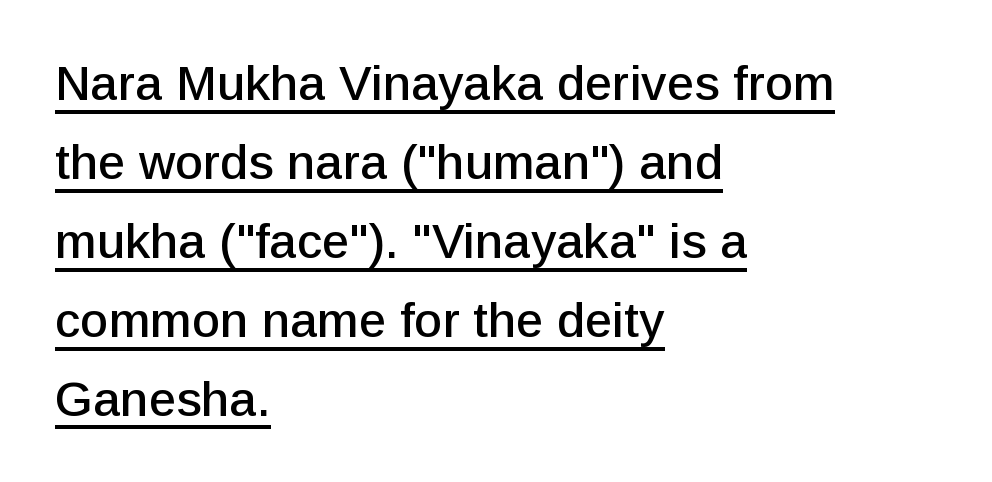
The block of text has a typical density, with ordinary space between rows. The face used here is a sans, in the tradition of grotesques and geometrics. The tracking reads as untouched default to a designer's eye. Leftover space on each line is placed entirely after the last word.
